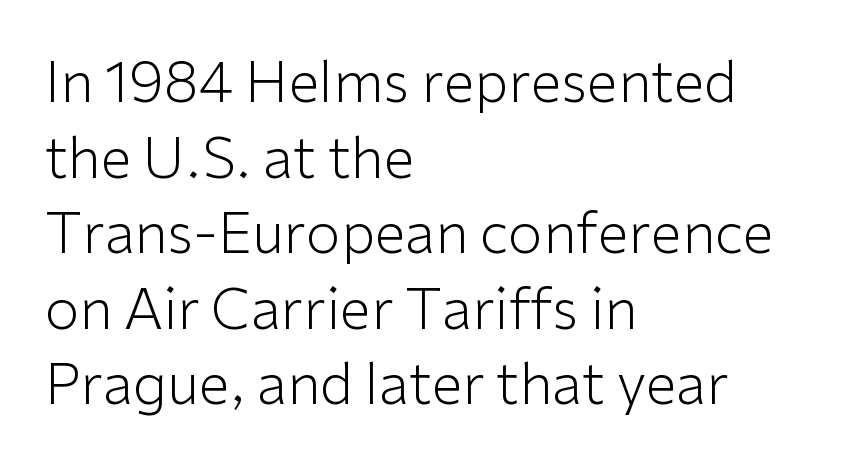
Q: Is the text bold? A: No.
Q: Is the text italic (slanted)? A: No, it is upright.
Q: Is the typeface a serif or a sans-serif typeface? A: Sans-serif.
Q: Is the text underlined? A: No.
Q: How is the paragraph aligned? A: Left-aligned.
Q: Is the spacing between letters normal or unusually wide? A: Normal.
Q: Is the spacing between lines tight, normal or loose? A: Normal.
Q: Width (condensed, normal, or wide)? A: Normal.
Q: Stroke contrast? A: Low.
Q: x-height? A: Medium.
Q: Monospaced? A: No.
